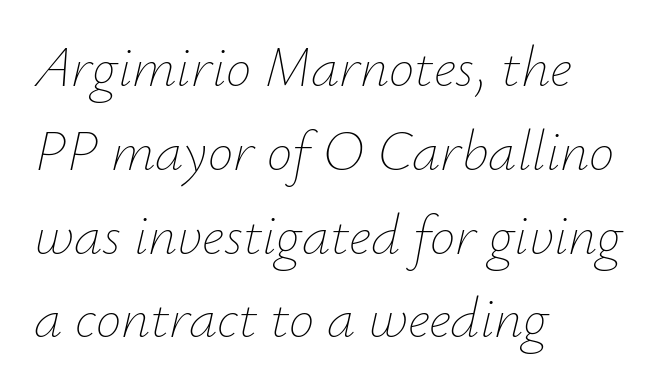
{"italic": "yes", "lean": "right", "slant_degrees": 12, "bold": "no", "weight": "thin", "width": "normal", "stroke_contrast": "low", "x_height": "small", "monospaced": "no", "underline": "no", "align": "left", "line_spacing": "normal", "line_spacing_ratio": 1.47, "letter_spacing": "normal", "letter_spacing_em": 0.0, "glyph_px": 57}
